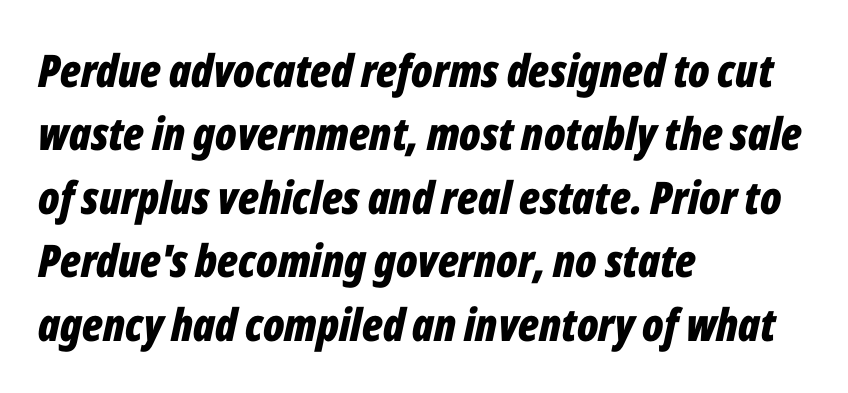
Heavy-handed strokes throughout: this text is bold. Plain, unruled lines of type. Quick note: italic. Do the characters align in a grid? No, the font is proportional.
